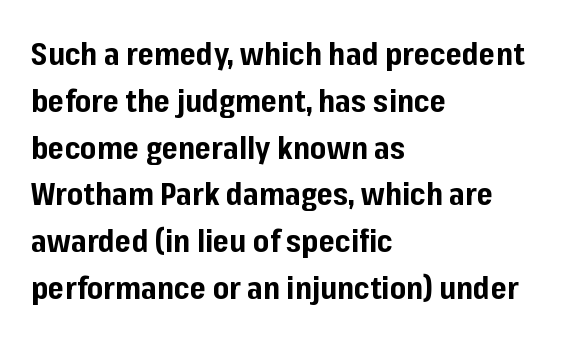
Q: Is the text bold? A: Yes.
Q: Is the text italic (slanted)? A: No, it is upright.
Q: Is the typeface a serif or a sans-serif typeface? A: Sans-serif.
Q: Is the text underlined? A: No.
Q: How is the paragraph aligned? A: Left-aligned.
Q: Is the spacing between letters normal or unusually wide? A: Normal.
Q: Is the spacing between lines tight, normal or loose? A: Normal.
Q: Width (condensed, normal, or wide)? A: Normal.
Q: Stroke contrast? A: Low.
Q: x-height? A: Medium.
Q: Monospaced? A: No.
